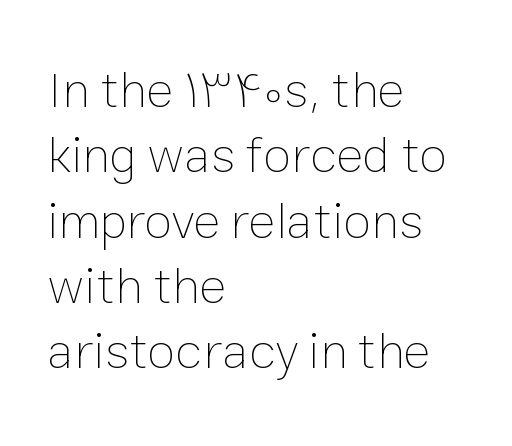
The image shows 51 px thin type, upright; set left-aligned, normal line spacing (1.28x), normal letter spacing, not underlined; low stroke contrast and a medium x-height.
